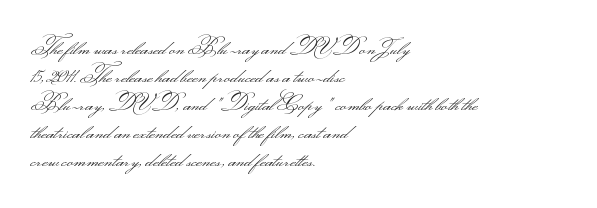
{"bold": "no", "underline": "no", "align": "left", "line_spacing": "normal", "line_spacing_ratio": 1.33, "letter_spacing": "normal", "letter_spacing_em": 0.0, "glyph_px": 21}
